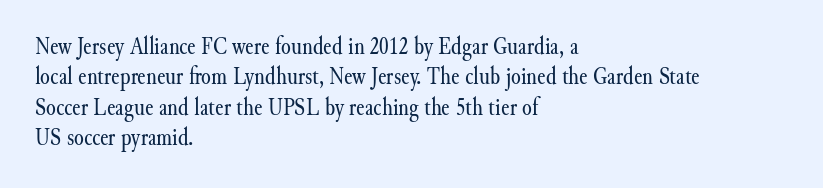
The image shows 25 px text type, upright; set left-aligned, line spacing 1.22x, normal letter spacing, not underlined.
